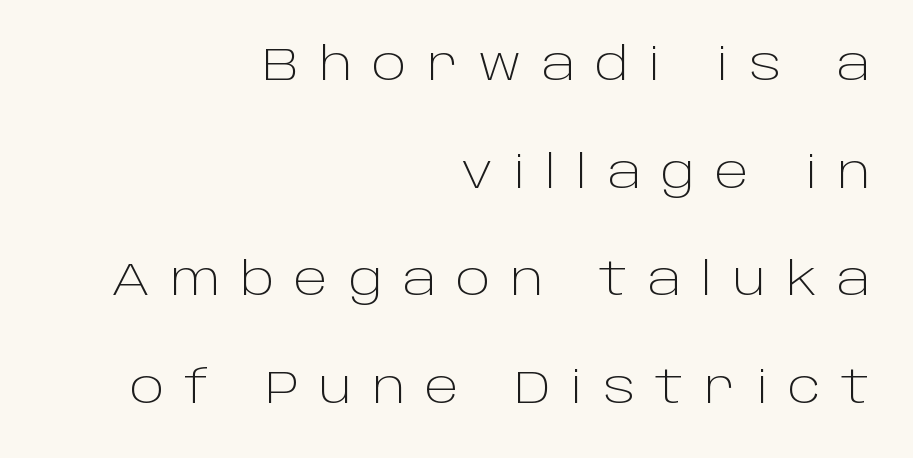
The image shows 46 px light sans-serif type, upright; set right-aligned, loose line spacing (2.34x), unusually wide letter spacing (+0.44 em), not underlined; low stroke contrast and a large x-height.
